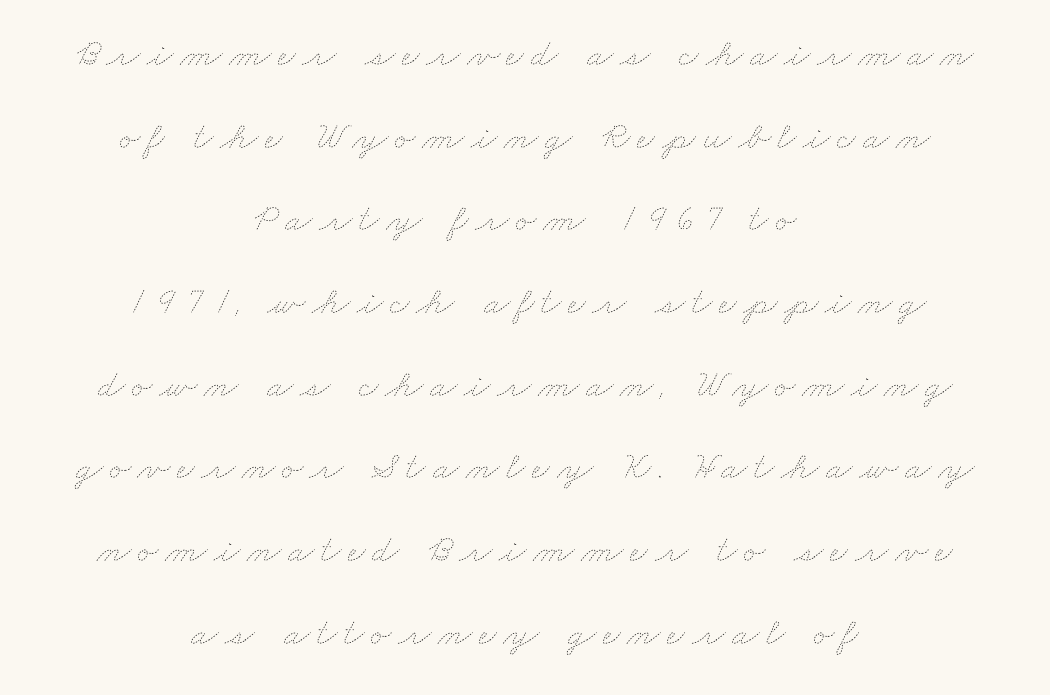
Q: Is the text bold? A: No.
Q: Is the text underlined? A: No.
Q: How is the paragraph aligned? A: Centered.
Q: Is the spacing between lines tight, normal or loose? A: Loose.
Q: Width (condensed, normal, or wide)? A: Wide.
Q: Stroke contrast? A: Low.
Q: x-height? A: Small.
Q: Monospaced? A: No.
